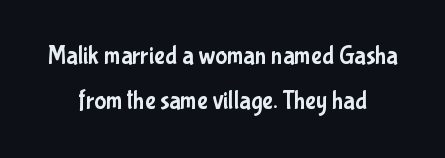
Ascenders rise straight up at ninety degrees. Has an underline been added? It has not. The setting favours the middle, as headings and verse often do. What stands out about the letter spacing? Nothing — it is the standard amount.
